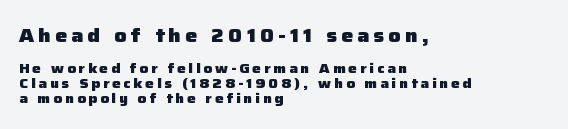
Q: Is the text bold? A: Yes.
Q: Is the text italic (slanted)? A: No, it is upright.
Q: Is the text underlined? A: No.
Q: How is the paragraph aligned? A: Left-aligned.
Q: Is the spacing between letters normal or unusually wide? A: Unusually wide.
Q: Is the spacing between lines tight, normal or loose? A: Tight.
Q: Which block of text is set in a larger size, the first (top) or the second (bottom)? A: The first (top) one.
